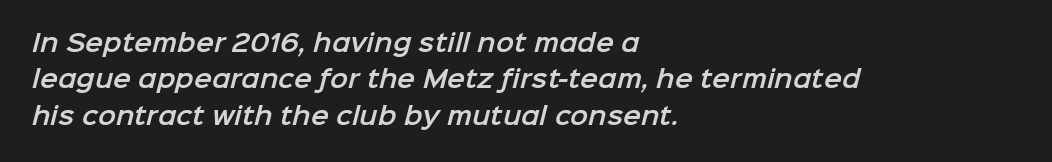
{"underline": "no", "align": "left", "line_spacing": "normal", "line_spacing_ratio": 1.52, "letter_spacing": "normal", "letter_spacing_em": 0.0, "glyph_px": 24}
